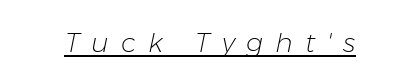
The image shows 27 px text type, italic (leaning right); set unusually wide letter spacing (+0.44 em), underlined.
